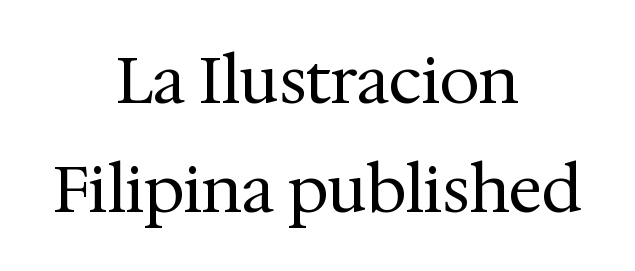
Q: Is the text bold? A: No.
Q: Is the text italic (slanted)? A: No, it is upright.
Q: Is the typeface a serif or a sans-serif typeface? A: Serif.
Q: Is the text underlined? A: No.
Q: How is the paragraph aligned? A: Centered.
Q: Is the spacing between letters normal or unusually wide? A: Normal.
Q: Width (condensed, normal, or wide)? A: Normal.
Q: Stroke contrast? A: Medium.
Q: x-height? A: Medium.
Q: Monospaced? A: No.
